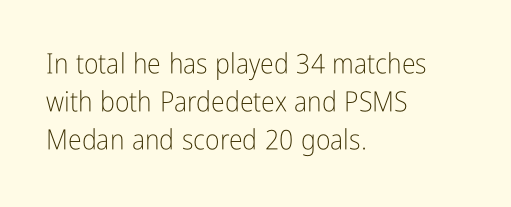
{"serif": "no", "italic": "no", "bold": "no", "weight": "light", "width": "condensed", "stroke_contrast": "low", "x_height": "medium", "monospaced": "no", "underline": "no", "align": "left", "line_spacing": "normal", "line_spacing_ratio": 1.35, "letter_spacing": "normal", "letter_spacing_em": 0.0, "glyph_px": 28}
